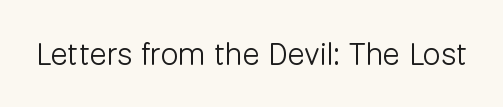
The face used here is a sans, in the tradition of grotesques and geometrics. These lines are rendered in a variable-pitch font. This rendering features lettering with no underline. Standard letterfit; no display-style spreading of the glyphs. The passage shown is not bold in any degree.
